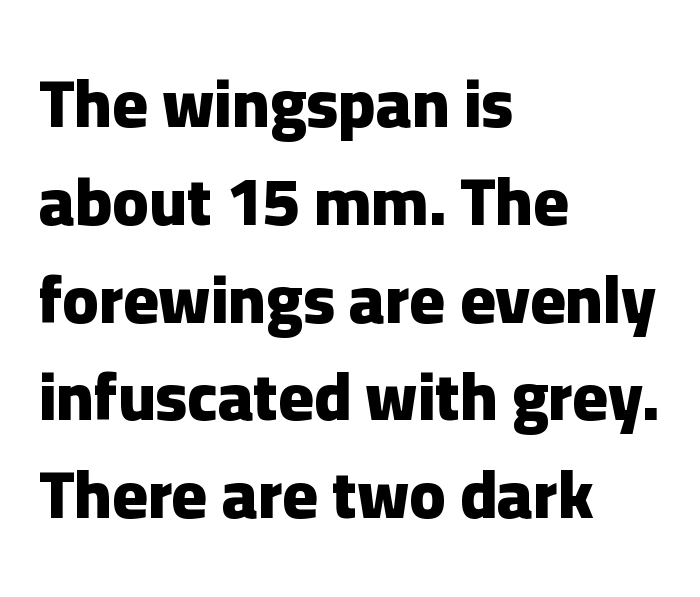
The image shows 67 px heavy sans-serif type, upright; set left-aligned, normal line spacing (1.46x), normal letter spacing, not underlined; low stroke contrast and a medium x-height.
